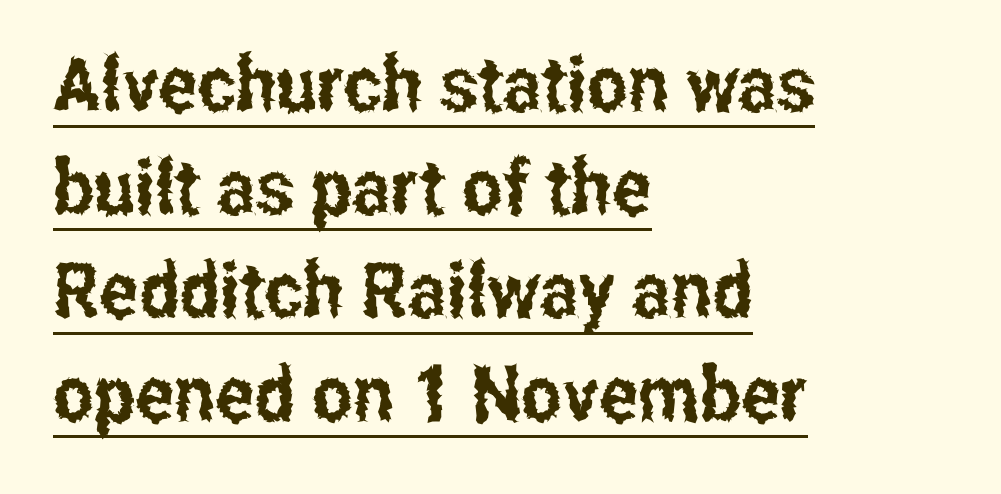
The image shows 77 px condensed sans-serif type, upright; set left-aligned, normal line spacing (1.34x), normal letter spacing, underlined; low stroke contrast and a medium x-height.
